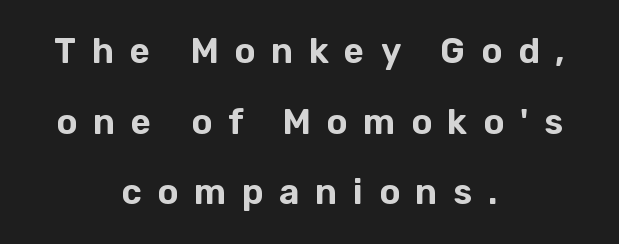
{"serif": "no", "italic": "no", "width": "normal", "stroke_contrast": "low", "x_height": "medium", "monospaced": "no", "underline": "no", "align": "center", "line_spacing": "loose", "line_spacing_ratio": 2.02, "letter_spacing": "wide", "letter_spacing_em": 0.45, "glyph_px": 35}
